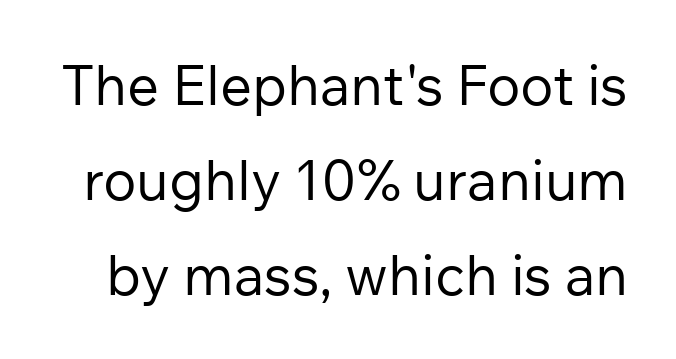
Quick note: interline space is typical. These glyphs show unthickened strokes, regular width or finer. Words float on clear page, feet unadorned. Examine the stroke ends and you'll find no serifs.
